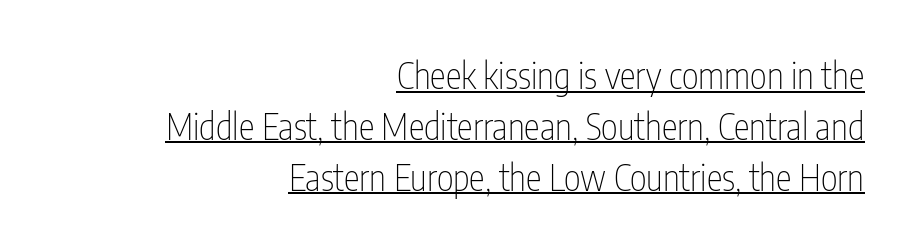
Q: Is the text bold? A: No.
Q: Is the text italic (slanted)? A: No, it is upright.
Q: Is the typeface a serif or a sans-serif typeface? A: Sans-serif.
Q: Is the text underlined? A: Yes.
Q: How is the paragraph aligned? A: Right-aligned.
Q: Is the spacing between letters normal or unusually wide? A: Normal.
Q: Is the spacing between lines tight, normal or loose? A: Normal.
Q: Width (condensed, normal, or wide)? A: Condensed.
Q: Stroke contrast? A: Low.
Q: x-height? A: Medium.
Q: Monospaced? A: No.
